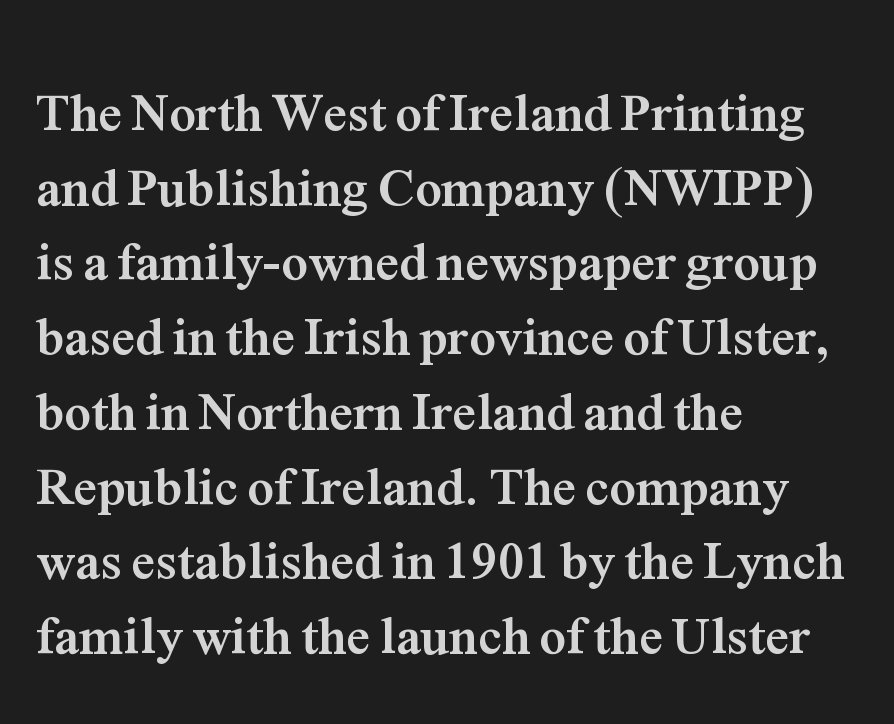
Tracking here is standard; glyphs follow each other at the usual distance. Each letter keeps its own natural width here, so spacing adapts to shape. Does the copy run flush right? No — it runs flush left. The letters carry serifs — small finishing strokes at the ends of their stems.
